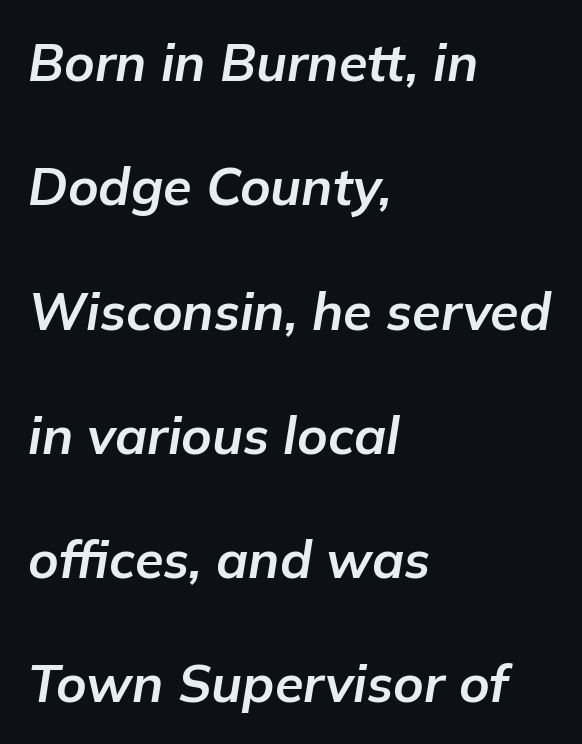
{"italic": "yes", "lean": "right", "slant_degrees": 9, "bold": "yes", "weight": "bold", "width": "normal", "stroke_contrast": "low", "x_height": "medium", "monospaced": "no", "underline": "no", "align": "left", "line_spacing": "loose", "line_spacing_ratio": 2.39, "letter_spacing": "normal", "letter_spacing_em": 0.0, "glyph_px": 52}
